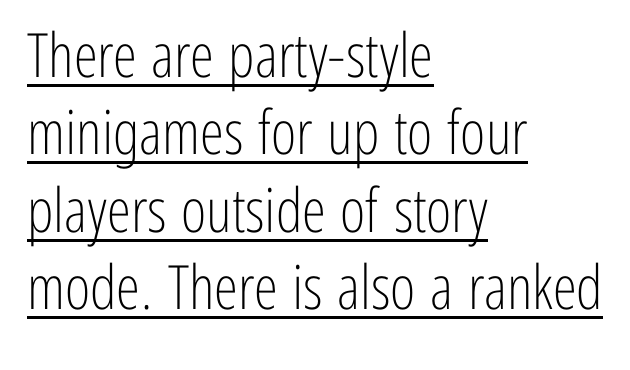
Q: Is the text bold? A: No.
Q: Is the text italic (slanted)? A: No, it is upright.
Q: Is the typeface a serif or a sans-serif typeface? A: Sans-serif.
Q: Is the text underlined? A: Yes.
Q: How is the paragraph aligned? A: Left-aligned.
Q: Is the spacing between letters normal or unusually wide? A: Normal.
Q: Is the spacing between lines tight, normal or loose? A: Normal.
Q: Width (condensed, normal, or wide)? A: Condensed.
Q: Stroke contrast? A: Low.
Q: x-height? A: Medium.
Q: Monospaced? A: No.
